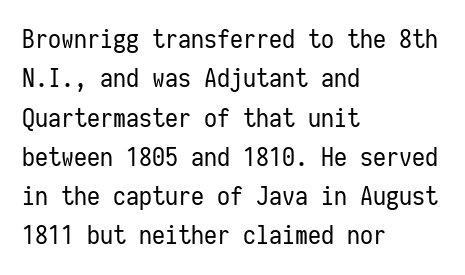
A typesetter would mark this as roman, not italic. Does the leading feel generous? No, just average. The typesetter chose a ragged-right arrangement here. The gaps between neighbouring characters are ordinary and unremarkable. Is this a heavy cut? Hardly; it is regular or lighter. The space directly below the letters is spotless.
